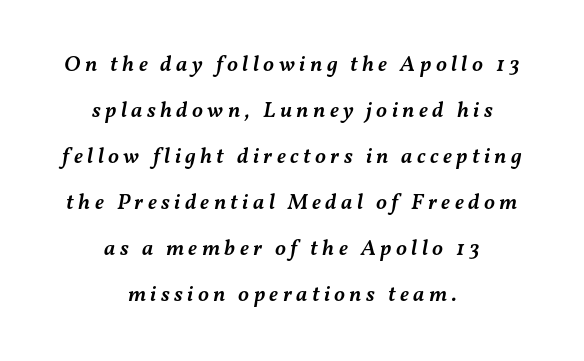
Q: Is the text bold? A: Semi-bold.
Q: Is the text italic (slanted)? A: Yes, it leans right by about 11 degrees.
Q: Is the text underlined? A: No.
Q: How is the paragraph aligned? A: Centered.
Q: Is the spacing between letters normal or unusually wide? A: Unusually wide.
Q: Is the spacing between lines tight, normal or loose? A: Loose.
